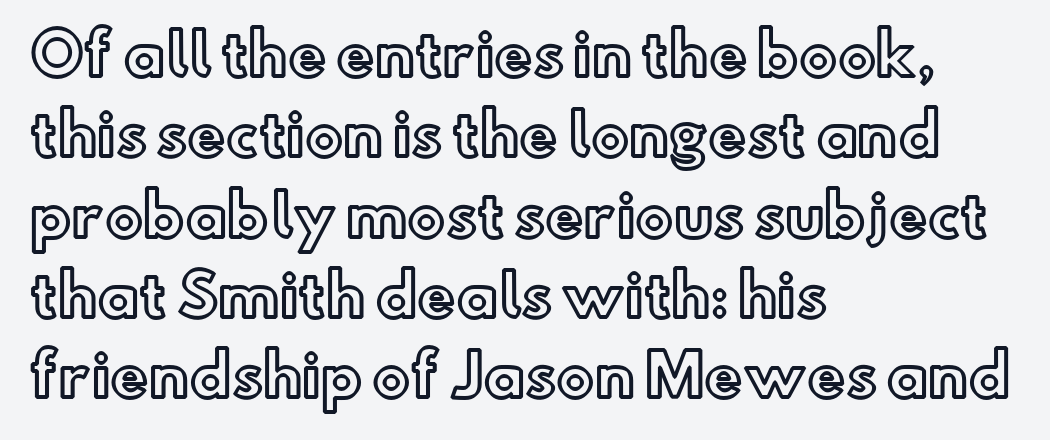
{"italic": "no", "width": "normal", "x_height": "small", "monospaced": "no", "underline": "no", "align": "left", "line_spacing": "normal", "line_spacing_ratio": 1.41, "letter_spacing": "normal", "letter_spacing_em": 0.0, "glyph_px": 57}
